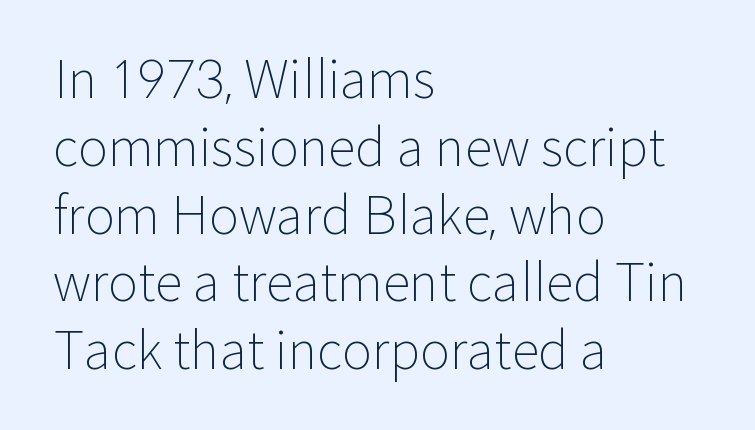
The image shows 51 px light sans-serif type, upright; set left-aligned, normal line spacing (1.33x), normal letter spacing, not underlined; low stroke contrast and a medium x-height.
